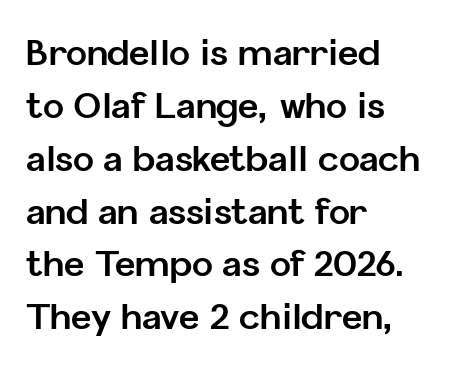
Q: Is the text bold? A: Yes.
Q: Is the text italic (slanted)? A: No, it is upright.
Q: Is the typeface a serif or a sans-serif typeface? A: Sans-serif.
Q: Is the text underlined? A: No.
Q: How is the paragraph aligned? A: Left-aligned.
Q: Is the spacing between letters normal or unusually wide? A: Normal.
Q: Is the spacing between lines tight, normal or loose? A: Normal.
Q: Width (condensed, normal, or wide)? A: Normal.
Q: Stroke contrast? A: Low.
Q: x-height? A: Medium.
Q: Monospaced? A: No.
